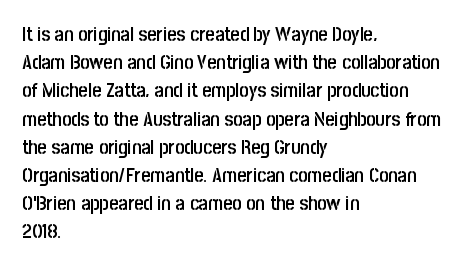
The image shows 20 px text type, upright; set left-aligned, normal line spacing (1.41x), normal letter spacing, not underlined.
